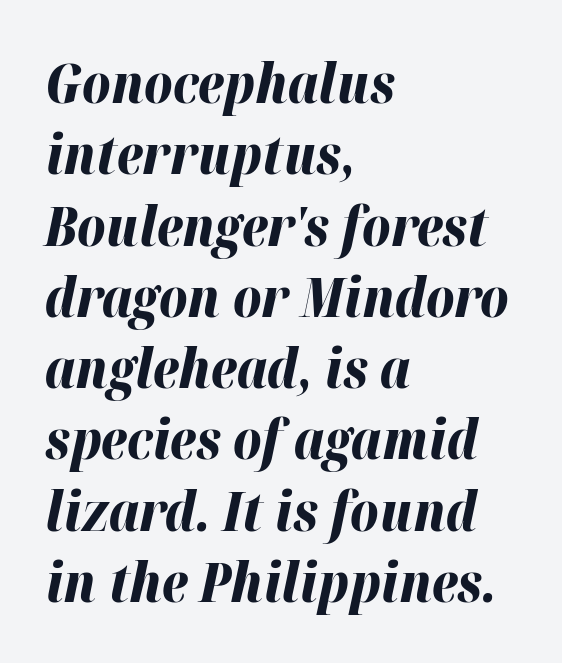
The image shows 54 px bold type, italic (leaning right); set left-aligned, normal line spacing (1.32x), normal letter spacing, not underlined; high stroke contrast and a medium x-height.
